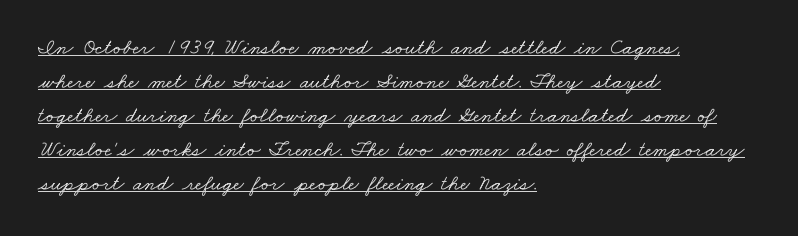
{"underline": "yes", "align": "left", "line_spacing": "normal", "line_spacing_ratio": 1.55, "letter_spacing": "normal", "letter_spacing_em": 0.0, "glyph_px": 22}
